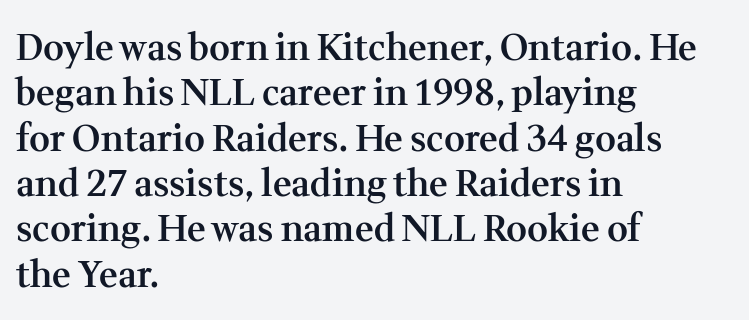
Q: Is the text bold? A: Semi-bold.
Q: Is the text italic (slanted)? A: No, it is upright.
Q: Is the typeface a serif or a sans-serif typeface? A: Serif.
Q: Is the text underlined? A: No.
Q: How is the paragraph aligned? A: Left-aligned.
Q: Is the spacing between letters normal or unusually wide? A: Normal.
Q: Is the spacing between lines tight, normal or loose? A: Normal.
Q: Width (condensed, normal, or wide)? A: Normal.
Q: Stroke contrast? A: Medium.
Q: x-height? A: Medium.
Q: Monospaced? A: No.
